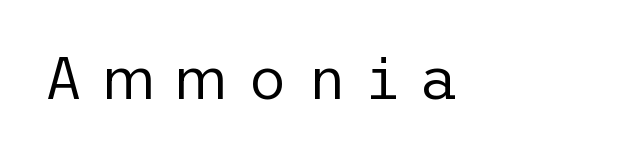
{"serif": "no", "italic": "no", "bold": "no", "weight": "regular", "width": "normal", "stroke_contrast": "low", "x_height": "medium", "underline": "no", "align": "left", "letter_spacing": "wide", "letter_spacing_em": 0.35, "glyph_px": 60}
